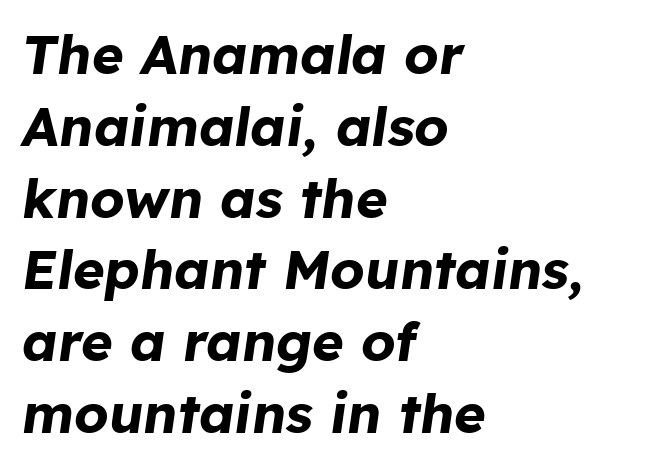
Q: Is the text bold? A: Yes.
Q: Is the text italic (slanted)? A: Yes, it leans right by about 8 degrees.
Q: Is the text underlined? A: No.
Q: How is the paragraph aligned? A: Left-aligned.
Q: Is the spacing between letters normal or unusually wide? A: Normal.
Q: Is the spacing between lines tight, normal or loose? A: Normal.
Q: Width (condensed, normal, or wide)? A: Normal.
Q: Stroke contrast? A: Low.
Q: x-height? A: Medium.
Q: Monospaced? A: No.
